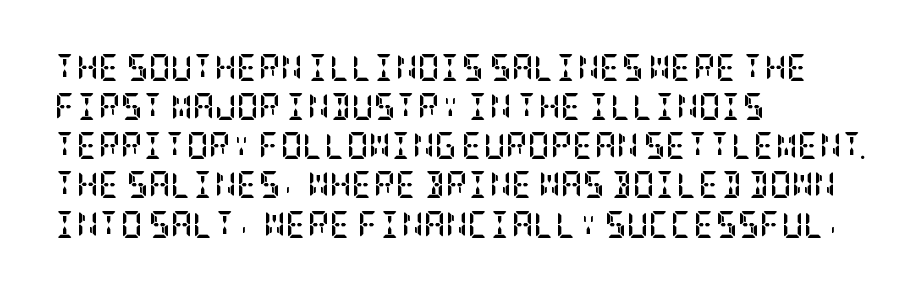
The typography opts for an upright posture over an oblique one. The face used here has the dense, thick strokes of a bold. Words float on clear page, feet unadorned. The typesetter chose a ragged-right arrangement here.
